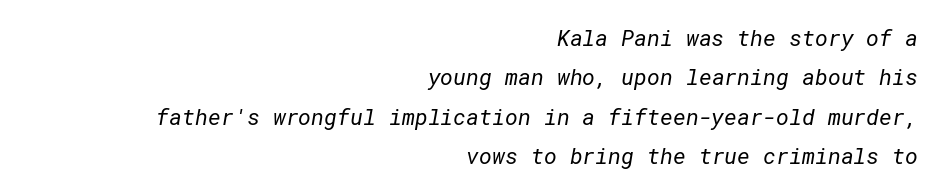
The image shows 22 px text type; set right-aligned, line spacing 1.79x, normal letter spacing, not underlined.
